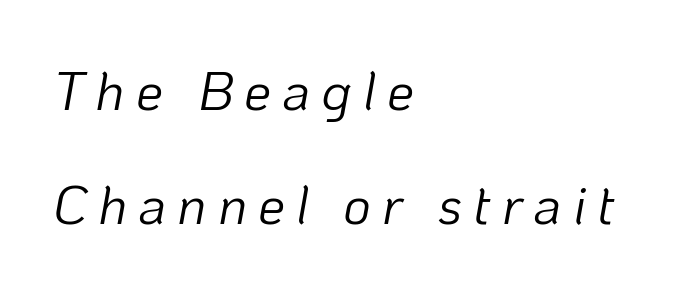
Summary of vertical rhythm: relaxed, with wide interline spacing. Does extra space separate the letters? Yes, quite a lot of it. Spacing verdict: proportional, widths tailored to each character. Underlining? Definitely not there. Vertical stems look standard width or narrower in stroke. Style check: oblique.
